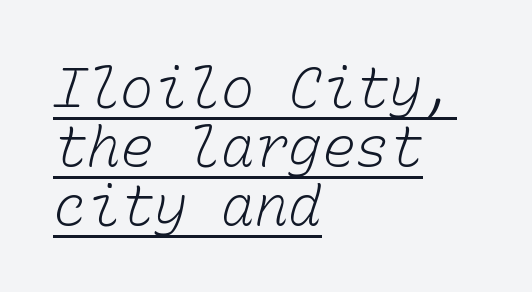
{"bold": "no", "weight": "light", "width": "normal", "stroke_contrast": "low", "x_height": "medium", "monospaced": "yes", "underline": "yes", "align": "left", "line_spacing": "tight", "line_spacing_ratio": 1.05, "letter_spacing": "normal", "letter_spacing_em": 0.0, "glyph_px": 56}
